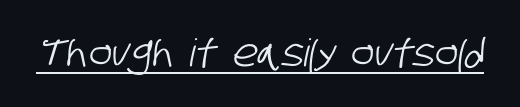
Examine the stroke ends and you'll find no serifs. Decoration check: the copy is underlined. The tracking reads as untouched default to a designer's eye. The face used here is proportionally spaced, like ordinary book or web type.
